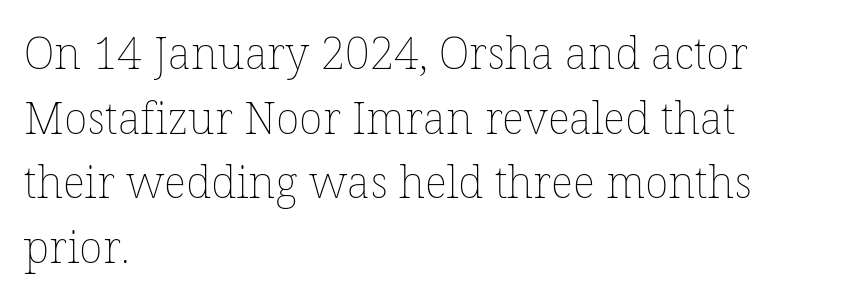
The image shows 44 px thin type, upright; set left-aligned, normal line spacing (1.47x), normal letter spacing, not underlined; low stroke contrast and a medium x-height.
